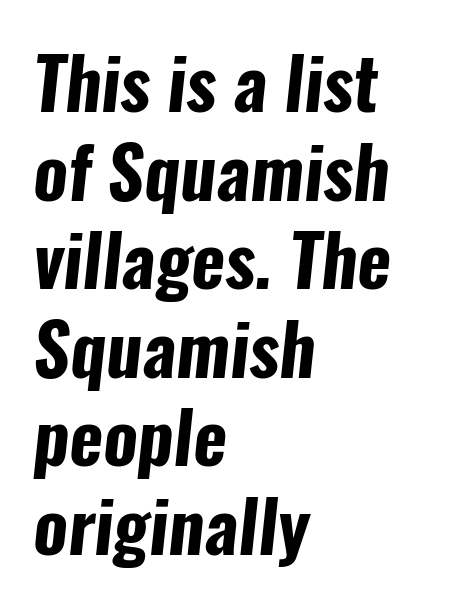
Spacing between characters is what you'd get straight out of the box. Character widths vary here, with narrow letters taking less room than wide ones. What weight is shown? A full bold with thick strokes. Font category for this specimen: sans-serif. Descenders hang freely into open space.
